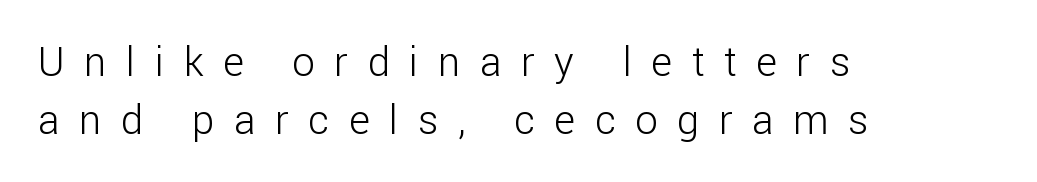
Proportional: the letters do not fall into vertical columns. When letters stand straight like this, we call the style roman or upright. Nope, no serifs anywhere on these letters. The space between consecutive lines is moderate. The foot of each line stays bare and open. The text block is weighted toward the left margin, trailing off unevenly rightward.
